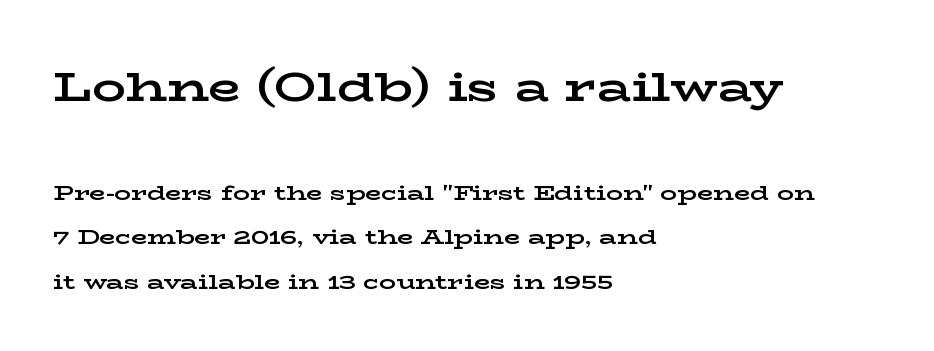
The image shows 42 px bold, wide serif type, upright; set left-aligned, loose line spacing (2.12x), normal letter spacing, not underlined; the first (top) block is 2.0x larger; low stroke contrast and a medium x-height.
